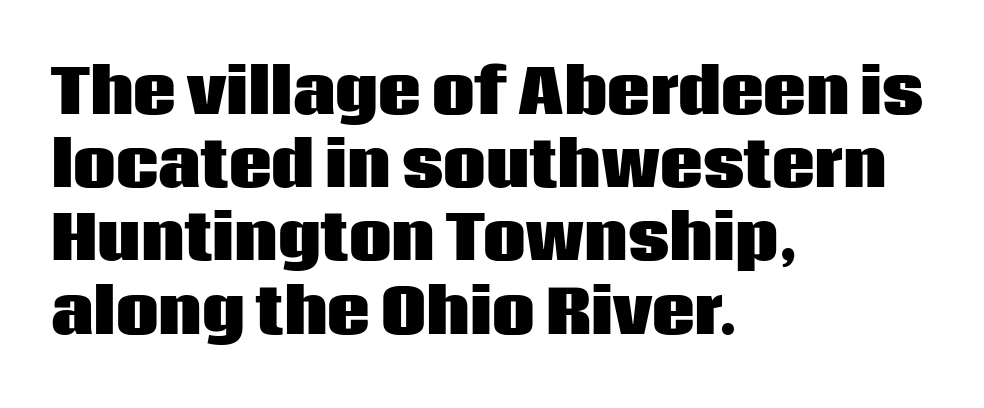
Does the lettering tilt? It doesn't — this is upright. Spacing between characters is what you'd get straight out of the box. The words here are not underlined. The letters advance in unequal steps, a hallmark of proportional type.
